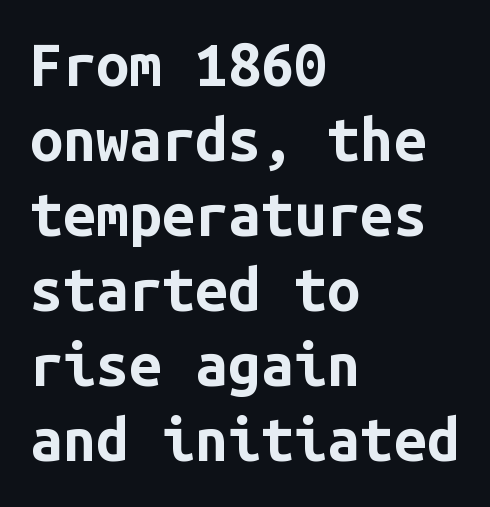
The block of text has a typical density, with ordinary space between rows. The font family rendered here belongs to the sans-serif group. No word sits above an underline. The face used here has the dense, thick strokes of a bold.
